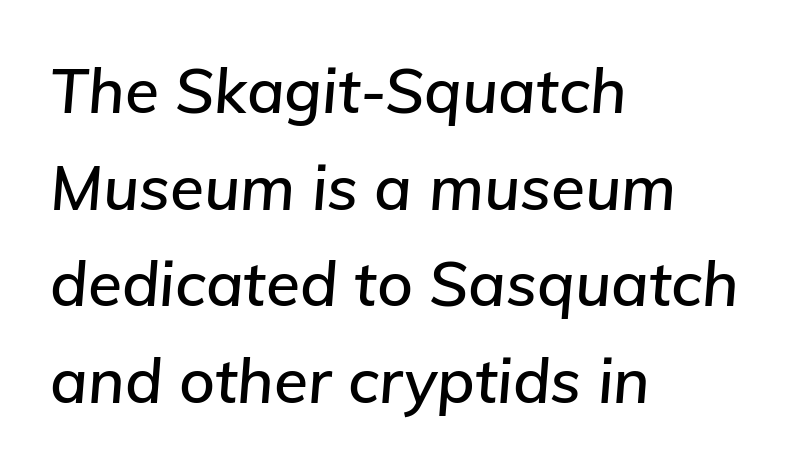
The image shows 62 px text type, italic (leaning right); set left-aligned, normal line spacing (1.56x), normal letter spacing, not underlined; low stroke contrast and a medium x-height.
